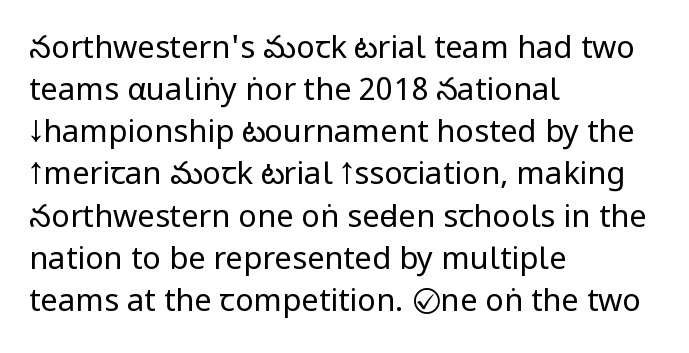
Q: Is the text bold? A: No.
Q: Is the text italic (slanted)? A: No, it is upright.
Q: Is the typeface a serif or a sans-serif typeface? A: Sans-serif.
Q: Is the text underlined? A: No.
Q: How is the paragraph aligned? A: Left-aligned.
Q: Is the spacing between letters normal or unusually wide? A: Normal.
Q: Is the spacing between lines tight, normal or loose? A: Normal.
Q: Width (condensed, normal, or wide)? A: Condensed.
Q: Stroke contrast? A: Low.
